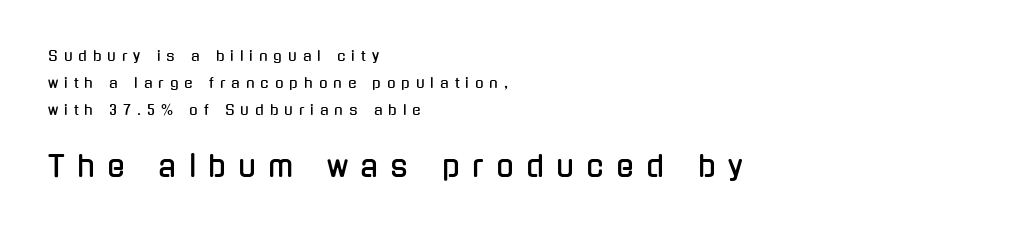
Q: Is the text italic (slanted)? A: No, it is upright.
Q: Is the typeface a serif or a sans-serif typeface? A: Sans-serif.
Q: Is the text underlined? A: No.
Q: How is the paragraph aligned? A: Left-aligned.
Q: Is the spacing between letters normal or unusually wide? A: Unusually wide.
Q: Is the spacing between lines tight, normal or loose? A: Loose.
Q: Which block of text is set in a larger size, the first (top) or the second (bottom)? A: The second (bottom) one.
Q: Width (condensed, normal, or wide)? A: Condensed.
Q: Stroke contrast? A: Low.
Q: x-height? A: Medium.
Q: Monospaced? A: No.
